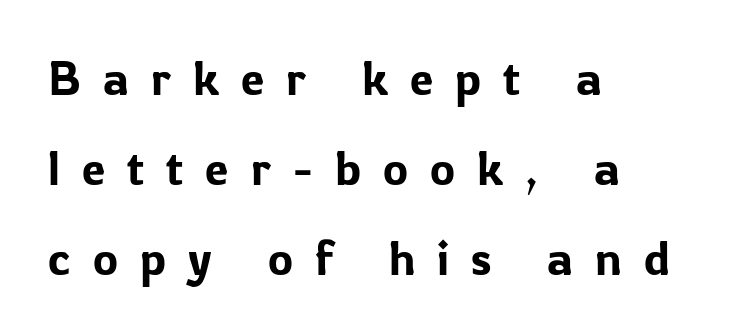
The image shows 47 px sans-serif type, upright; set left-aligned, loose line spacing (1.92x), unusually wide letter spacing (+0.47 em), not underlined; low stroke contrast and a medium x-height.
